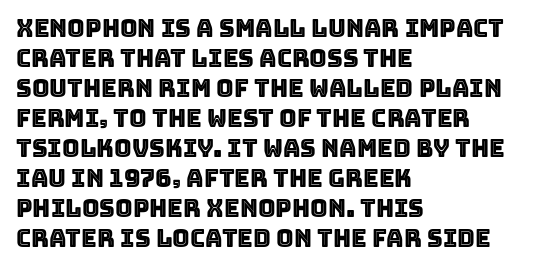
The image shows 24 px text type, upright; set left-aligned, normal line spacing (1.25x), normal letter spacing, not underlined.
